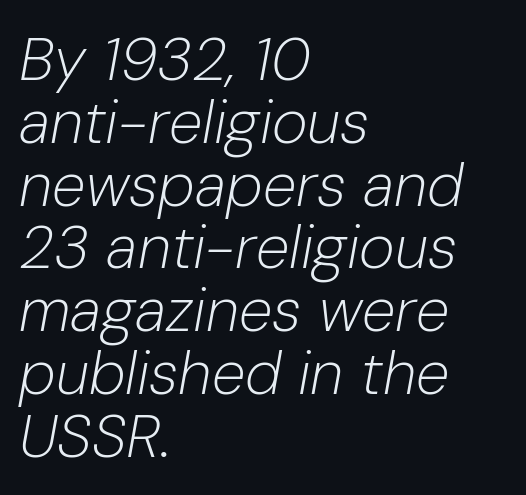
Q: Is the text bold? A: No.
Q: Is the text italic (slanted)? A: Yes, it leans right by about 10 degrees.
Q: Is the text underlined? A: No.
Q: How is the paragraph aligned? A: Left-aligned.
Q: Is the spacing between letters normal or unusually wide? A: Normal.
Q: Is the spacing between lines tight, normal or loose? A: Tight.
Q: Width (condensed, normal, or wide)? A: Normal.
Q: Stroke contrast? A: Low.
Q: x-height? A: Medium.
Q: Monospaced? A: No.
